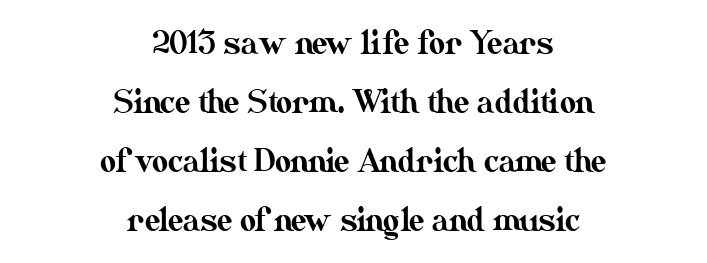
Q: Is the text italic (slanted)? A: No, it is upright.
Q: Is the text underlined? A: No.
Q: How is the paragraph aligned? A: Centered.
Q: Is the spacing between letters normal or unusually wide? A: Normal.
Q: Is the spacing between lines tight, normal or loose? A: Loose.
Q: Width (condensed, normal, or wide)? A: Normal.
Q: Stroke contrast? A: Medium.
Q: x-height? A: Small.
Q: Monospaced? A: No.
